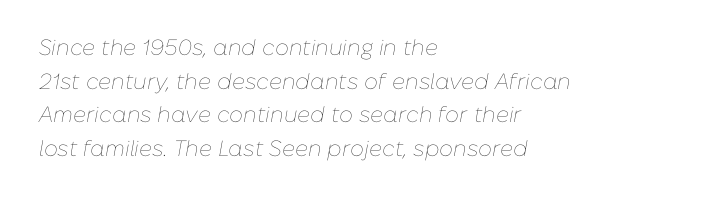
The passage shown is not underscored anywhere. When letters slant like this, we call the style italic. Normally led — the rows are evenly, conventionally spaced. Heaviness? Minimal to ordinary, like unemphasized prose.
